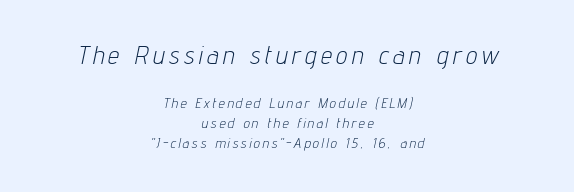
Rule under the text: the space is simply empty. Stroke thickness stays within the range of a standard reading face or lighter. Centered paragraph, ragged on both sides. One glance says typical: line gaps are just what's usual. Rendered with sloped, italic letterforms. Note: larger setting up top, smaller setting below.
